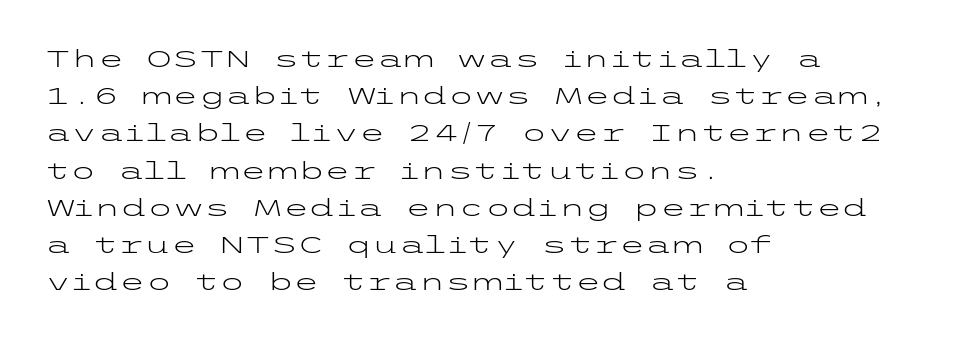
The image shows 24 px text type, upright; set left-aligned, normal line spacing (1.55x), normal letter spacing, not underlined.
